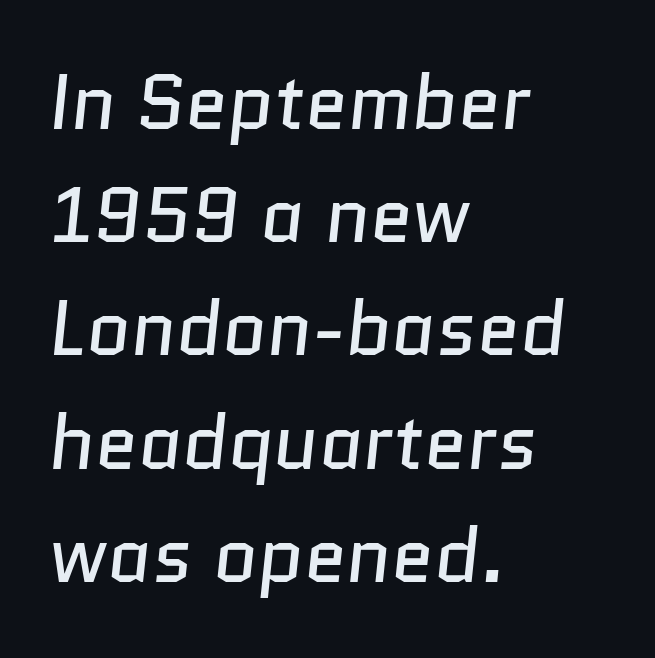
Q: Is the text bold? A: No.
Q: Is the typeface a serif or a sans-serif typeface? A: Sans-serif.
Q: Is the text underlined? A: No.
Q: How is the paragraph aligned? A: Left-aligned.
Q: Is the spacing between letters normal or unusually wide? A: Normal.
Q: Is the spacing between lines tight, normal or loose? A: Normal.
Q: Width (condensed, normal, or wide)? A: Normal.
Q: Stroke contrast? A: Low.
Q: x-height? A: Medium.
Q: Monospaced? A: No.
